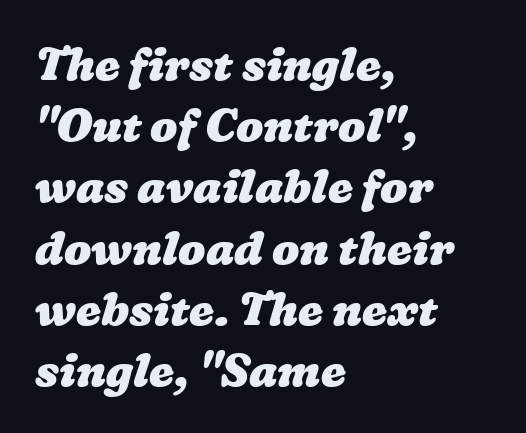
The image shows 45 px heavy, wide type; set left-aligned, normal line spacing (1.36x), normal letter spacing, not underlined; low stroke contrast and a medium x-height.
